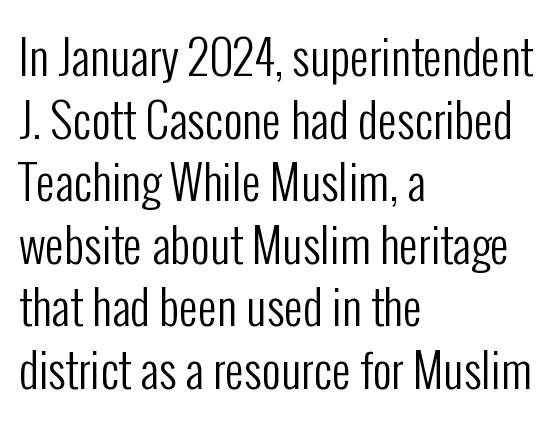
Q: Is the text bold? A: No.
Q: Is the text italic (slanted)? A: No, it is upright.
Q: Is the typeface a serif or a sans-serif typeface? A: Sans-serif.
Q: Is the text underlined? A: No.
Q: How is the paragraph aligned? A: Left-aligned.
Q: Is the spacing between letters normal or unusually wide? A: Normal.
Q: Is the spacing between lines tight, normal or loose? A: Normal.
Q: Width (condensed, normal, or wide)? A: Condensed.
Q: Stroke contrast? A: Low.
Q: x-height? A: Medium.
Q: Monospaced? A: No.
